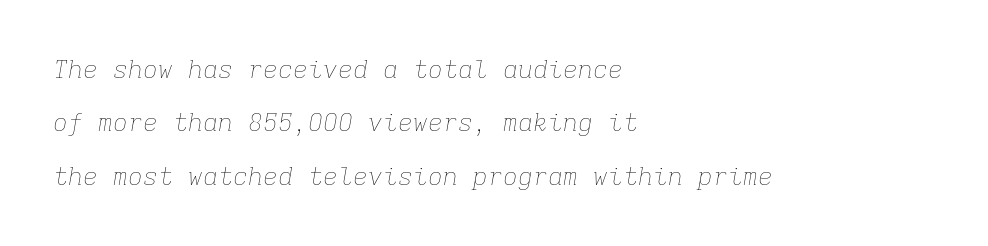
{"italic": "yes", "lean": "right", "slant_degrees": 9, "bold": "no", "underline": "no", "align": "left", "line_spacing": "loose", "line_spacing_ratio": 2.14, "letter_spacing": "normal", "letter_spacing_em": 0.0, "glyph_px": 25}
